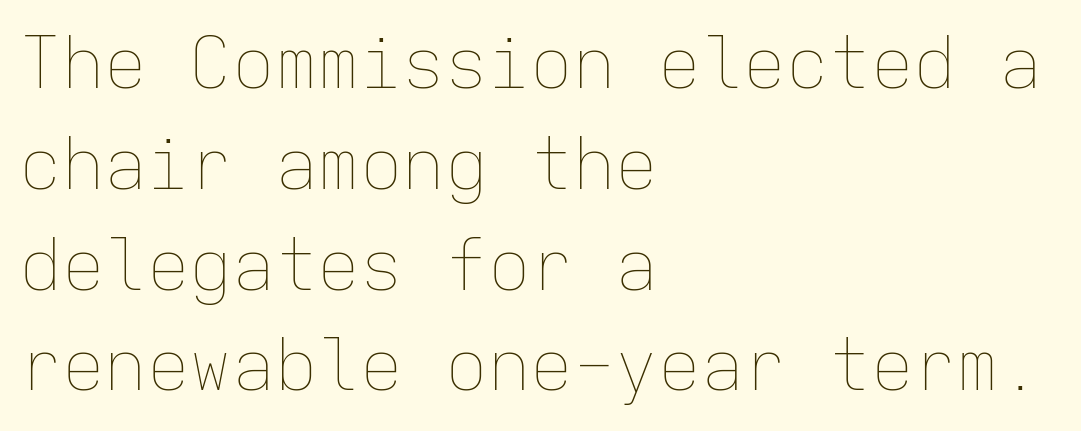
{"italic": "no", "bold": "no", "weight": "thin", "width": "normal", "stroke_contrast": "low", "x_height": "medium", "monospaced": "yes", "underline": "no", "align": "left", "line_spacing": "normal", "line_spacing_ratio": 1.42, "letter_spacing": "normal", "letter_spacing_em": 0.0, "glyph_px": 71}
